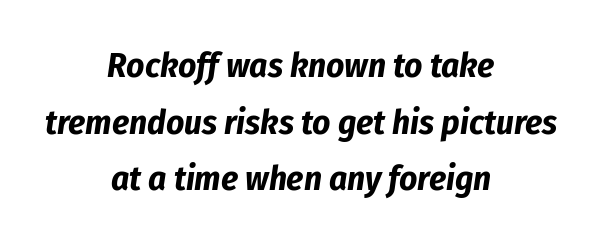
The image shows 35 px bold, condensed type, italic (leaning right); set centered, normal line spacing (1.62x), normal letter spacing, not underlined; low stroke contrast and a medium x-height.
